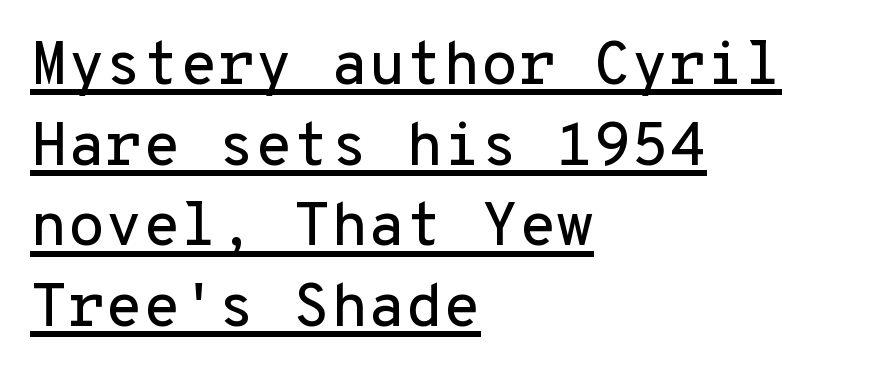
The image shows 61 px sans-serif type, upright, monospaced; set left-aligned, normal line spacing (1.32x), normal letter spacing, underlined; low stroke contrast and a medium x-height.
